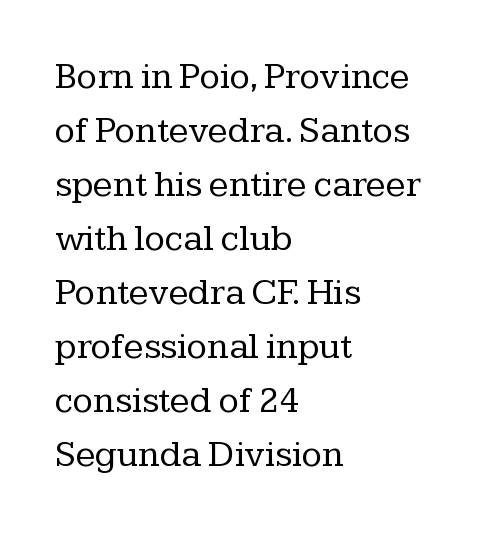
Q: Is the text bold? A: No.
Q: Is the text italic (slanted)? A: No, it is upright.
Q: Is the typeface a serif or a sans-serif typeface? A: Serif.
Q: Is the text underlined? A: No.
Q: How is the paragraph aligned? A: Left-aligned.
Q: Is the spacing between letters normal or unusually wide? A: Normal.
Q: Is the spacing between lines tight, normal or loose? A: Normal.
Q: Width (condensed, normal, or wide)? A: Normal.
Q: Stroke contrast? A: Low.
Q: x-height? A: Medium.
Q: Monospaced? A: No.
